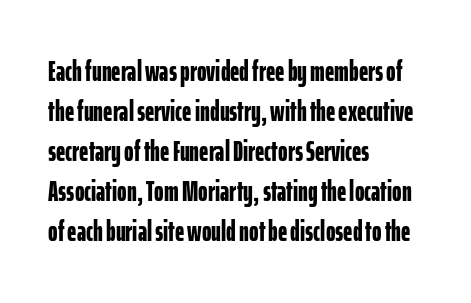
The image shows 29 px bold, condensed sans-serif type, upright; set left-aligned, normal line spacing (1.38x), normal letter spacing, not underlined; low stroke contrast and a medium x-height.
